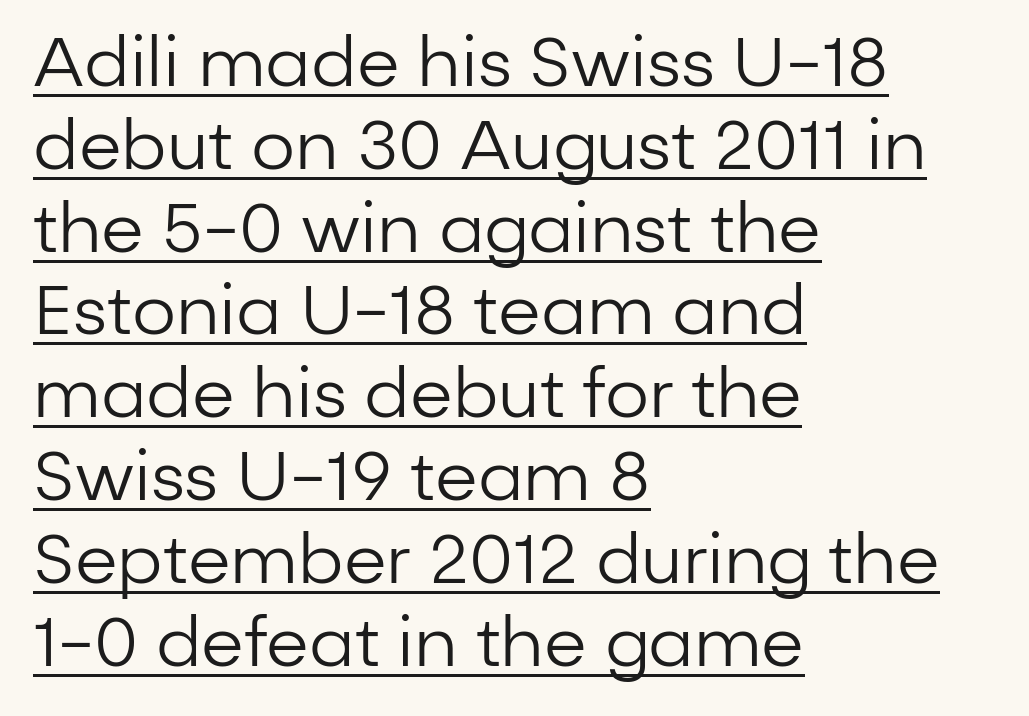
Q: Is the text bold? A: No.
Q: Is the text italic (slanted)? A: No, it is upright.
Q: Is the typeface a serif or a sans-serif typeface? A: Sans-serif.
Q: Is the text underlined? A: Yes.
Q: How is the paragraph aligned? A: Left-aligned.
Q: Is the spacing between letters normal or unusually wide? A: Normal.
Q: Width (condensed, normal, or wide)? A: Normal.
Q: Stroke contrast? A: Low.
Q: x-height? A: Medium.
Q: Monospaced? A: No.
